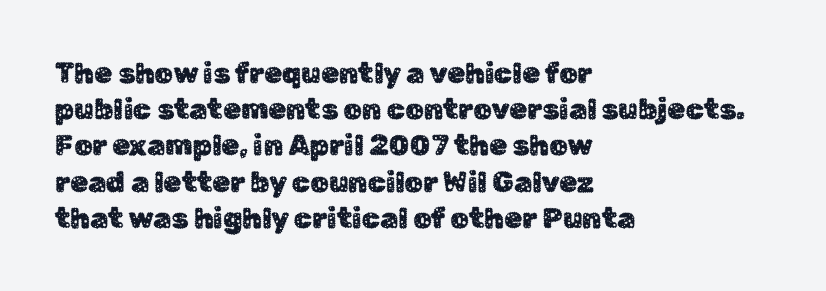
Q: Is the text italic (slanted)? A: No, it is upright.
Q: Is the typeface a serif or a sans-serif typeface? A: Sans-serif.
Q: Is the text underlined? A: No.
Q: How is the paragraph aligned? A: Left-aligned.
Q: Is the spacing between letters normal or unusually wide? A: Normal.
Q: Is the spacing between lines tight, normal or loose? A: Normal.
Q: Width (condensed, normal, or wide)? A: Normal.
Q: Stroke contrast? A: Low.
Q: x-height? A: Medium.
Q: Monospaced? A: No.
